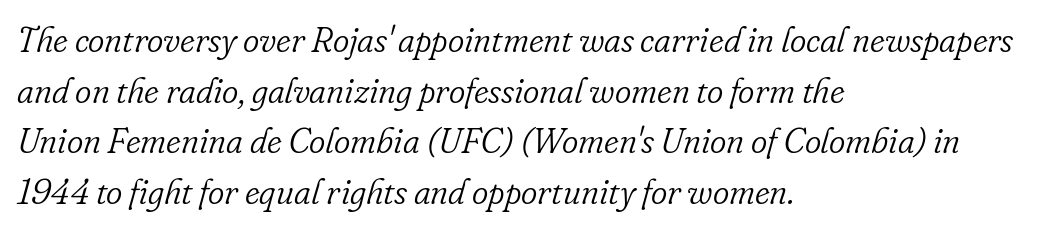
The image shows 35 px light serif type, italic (leaning right); set left-aligned, normal line spacing (1.45x), normal letter spacing, not underlined; low stroke contrast and a small x-height.
